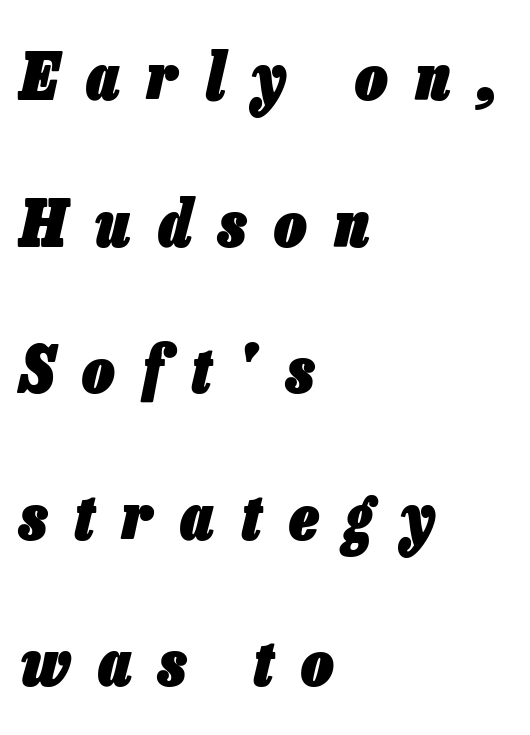
Q: Is the text bold? A: Yes.
Q: Is the text italic (slanted)? A: Yes, it leans right by about 13 degrees.
Q: Is the text underlined? A: No.
Q: How is the paragraph aligned? A: Left-aligned.
Q: Is the spacing between letters normal or unusually wide? A: Unusually wide.
Q: Is the spacing between lines tight, normal or loose? A: Loose.
Q: Width (condensed, normal, or wide)? A: Condensed.
Q: Stroke contrast? A: Low.
Q: x-height? A: Medium.
Q: Monospaced? A: No.
